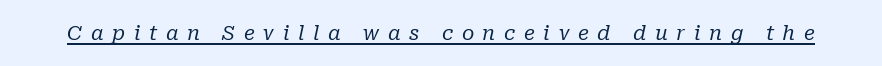
Q: Is the text bold? A: No.
Q: Is the text italic (slanted)? A: Yes, it leans right by about 10 degrees.
Q: Is the text underlined? A: Yes.
Q: Is the spacing between letters normal or unusually wide? A: Unusually wide.
